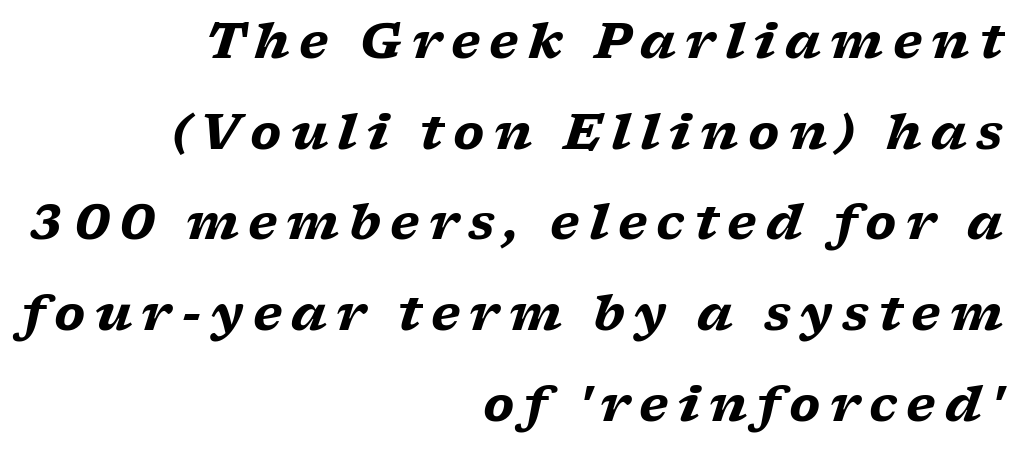
Do the characters align in a grid? No, the font is proportional. The rendering shows small feet on the letterforms — a serif design. The face used here has the dense, thick strokes of a bold. The rendering anchors every line to the right-hand side. The axis of the letterforms is tilted away from vertical.
